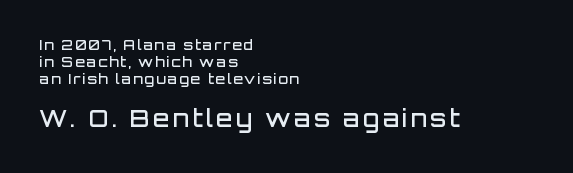
The image shows 24 px text type, upright; set left-aligned, line spacing 1.21x, not underlined; the second (bottom) block is 1.71x larger.
